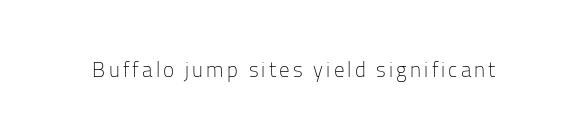
Q: Is the text bold? A: No.
Q: Is the text italic (slanted)? A: No, it is upright.
Q: Is the text underlined? A: No.
